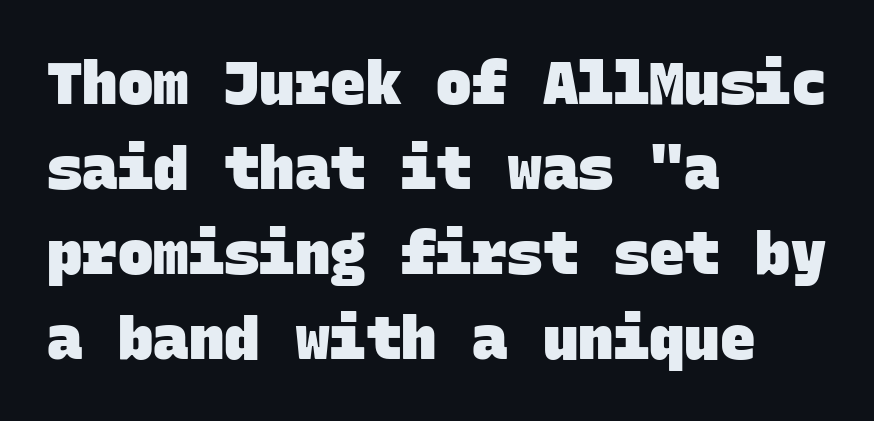
The font is running at its bold setting. These lines keep a tight, regular rhythm from letter to letter. Line starts are locked; line ends wander. Each row of text sits above clean, open space. Honestly, the row spacing looks completely unremarkable.
